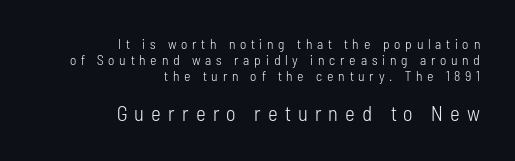
Q: Is the text bold? A: No.
Q: Is the text italic (slanted)? A: No, it is upright.
Q: Is the text underlined? A: No.
Q: How is the paragraph aligned? A: Right-aligned.
Q: Is the spacing between letters normal or unusually wide? A: Unusually wide.
Q: Is the spacing between lines tight, normal or loose? A: Tight.
Q: Which block of text is set in a larger size, the first (top) or the second (bottom)? A: The second (bottom) one.
